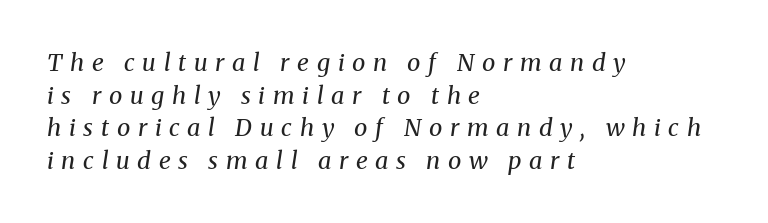
The image shows 24 px text type, italic (leaning right); set left-aligned, normal line spacing (1.36x), unusually wide letter spacing (+0.32 em), not underlined.
